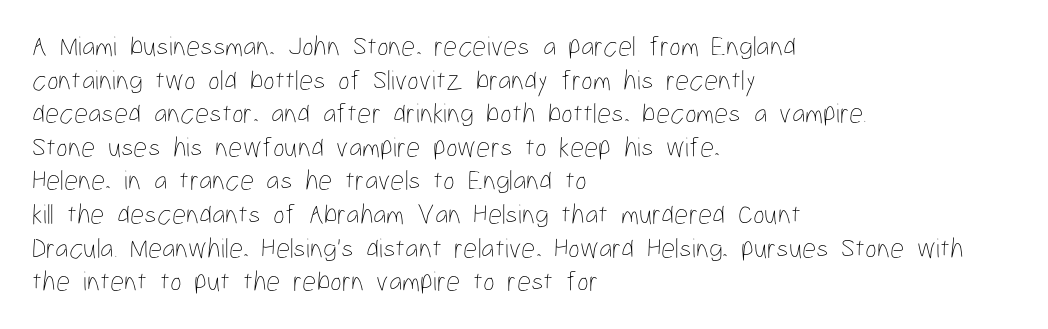
The image shows 28 px thin, condensed type, upright; set left-aligned, line spacing 1.2x, normal letter spacing, not underlined; low stroke contrast and a medium x-height.
